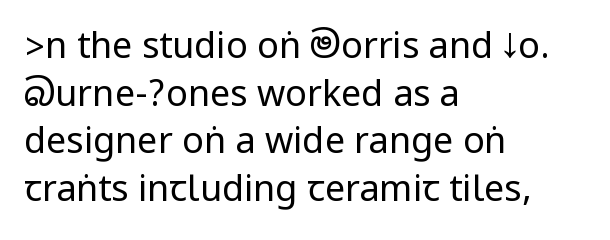
The image shows 36 px regular-weight, condensed sans-serif type, upright; set left-aligned, normal line spacing (1.32x), normal letter spacing, not underlined; low stroke contrast.
